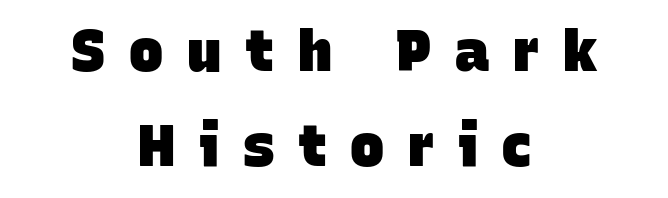
Typeset on center — no edge is straight. Thick stems and heavy bowls — unmistakably bold. Notice how descenders clear the ascenders below comfortably — that's standard leading. The tracking jumps out immediately: characters are airy and widely separated. Each letter's strokes conclude bluntly, with no projecting serifs.
